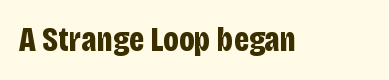
Note: no serifs on the glyphs. Characters remain perfectly vertical along every line. There is no visible air inserted between adjacent glyphs. The zone under the glyphs is completely vacant. Character widths vary here, with narrow letters taking less room than wide ones. Is the type bold? Yes — the strokes are clearly thick and heavy.
